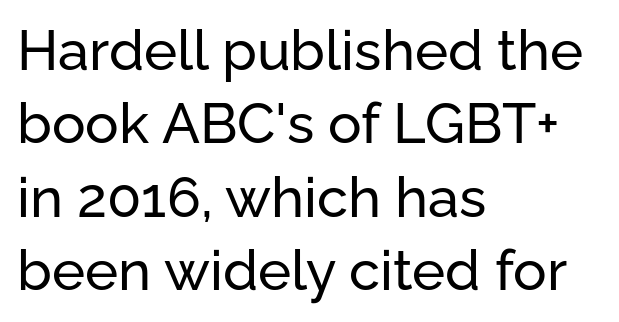
Left-aligned paragraph, ragged on the right. Quick note: interline space is typical. How are the letters spaced? Ordinarily, with no added tracking. Here the designer chose a conventional face with non-uniform glyph widths. Are there feet on the stems? There aren't — it's a sans.
